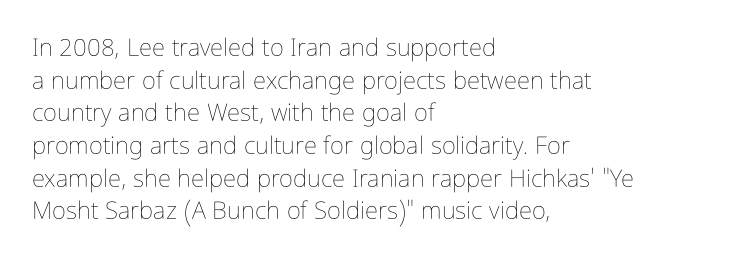
Q: Is the text bold? A: No.
Q: Is the text italic (slanted)? A: No, it is upright.
Q: Is the text underlined? A: No.
Q: How is the paragraph aligned? A: Left-aligned.
Q: Is the spacing between letters normal or unusually wide? A: Normal.
Q: Is the spacing between lines tight, normal or loose? A: Normal.
